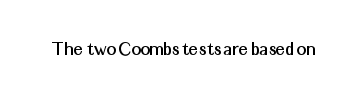
{"italic": "no", "underline": "no", "letter_spacing": "normal", "letter_spacing_em": 0.0, "glyph_px": 21}
